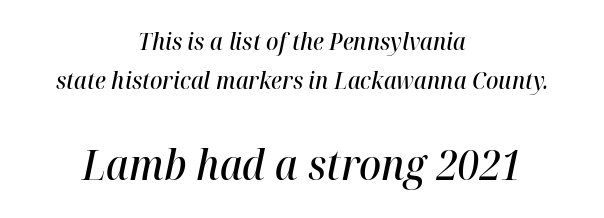
The image shows 41 px semibold type, italic (leaning right); set centered, normal line spacing (1.7x), normal letter spacing, not underlined; the second (bottom) block is 1.78x larger; high stroke contrast and a medium x-height.
